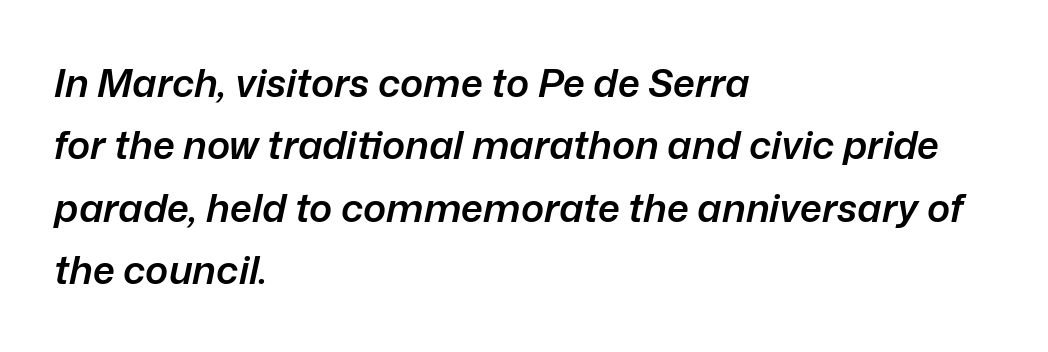
Q: Is the text bold? A: Semi-bold.
Q: Is the text italic (slanted)? A: Yes, it leans right by about 12 degrees.
Q: Is the text underlined? A: No.
Q: How is the paragraph aligned? A: Left-aligned.
Q: Is the spacing between letters normal or unusually wide? A: Normal.
Q: Is the spacing between lines tight, normal or loose? A: Normal.
Q: Width (condensed, normal, or wide)? A: Normal.
Q: Stroke contrast? A: Low.
Q: x-height? A: Medium.
Q: Monospaced? A: No.
